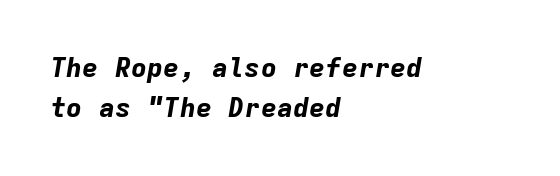
{"italic": "yes", "lean": "right", "slant_degrees": 9, "bold": "yes", "underline": "no", "align": "left", "line_spacing": "normal", "line_spacing_ratio": 1.5, "letter_spacing": "normal", "letter_spacing_em": 0.0, "glyph_px": 27}
